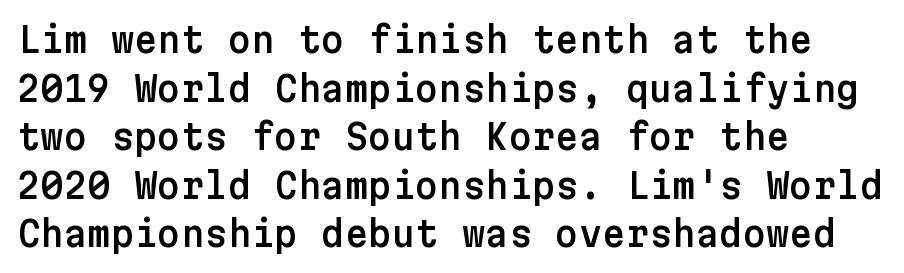
Q: Is the text italic (slanted)? A: No, it is upright.
Q: Is the typeface a serif or a sans-serif typeface? A: Sans-serif.
Q: Is the text underlined? A: No.
Q: How is the paragraph aligned? A: Left-aligned.
Q: Is the spacing between letters normal or unusually wide? A: Normal.
Q: Is the spacing between lines tight, normal or loose? A: Normal.
Q: Width (condensed, normal, or wide)? A: Normal.
Q: Stroke contrast? A: Low.
Q: x-height? A: Medium.
